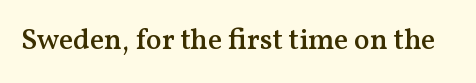
The image shows 29 px semibold serif type, upright; set normal letter spacing, not underlined; medium stroke contrast and a medium x-height.
